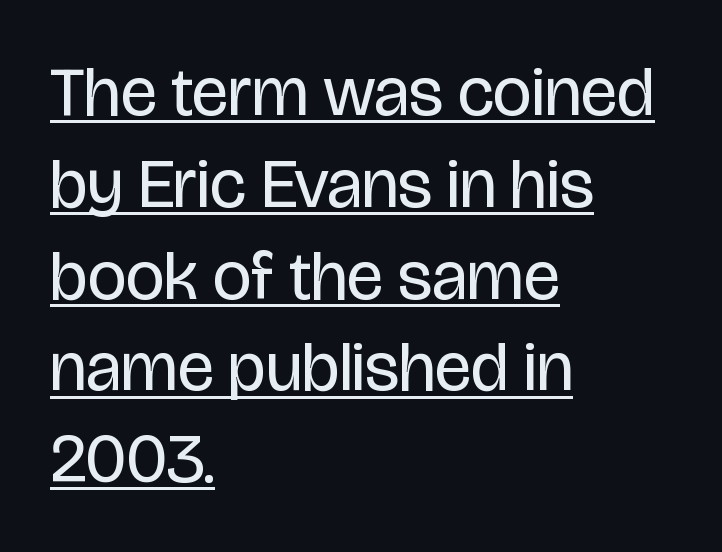
Casual observation: everything's shoved over to the left. Spacing verdict: proportional, widths tailored to each character. Stroke thickness stays within the range of a standard reading face or lighter. The type sits square on the baseline with zero lean. Caption: lettering with a line underneath.
